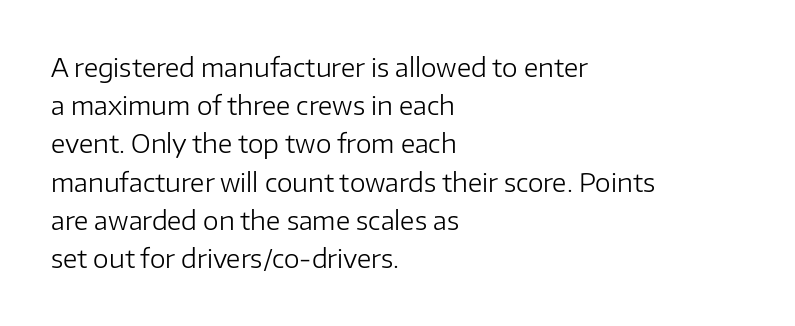
Q: Is the text bold? A: No.
Q: Is the text italic (slanted)? A: No, it is upright.
Q: Is the text underlined? A: No.
Q: How is the paragraph aligned? A: Left-aligned.
Q: Is the spacing between letters normal or unusually wide? A: Normal.
Q: Is the spacing between lines tight, normal or loose? A: Normal.
